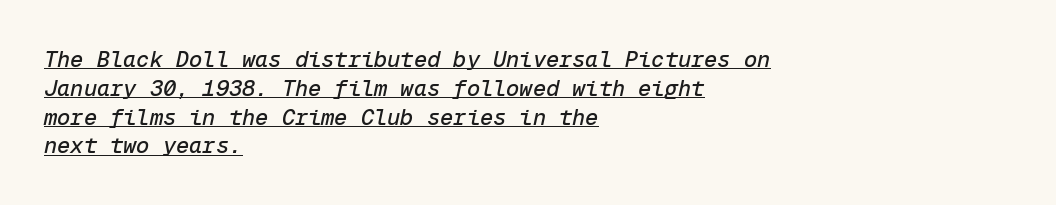
Q: Is the text italic (slanted)? A: Yes, it leans right by about 12 degrees.
Q: Is the text underlined? A: Yes.
Q: How is the paragraph aligned? A: Left-aligned.
Q: Is the spacing between letters normal or unusually wide? A: Normal.
Q: Is the spacing between lines tight, normal or loose? A: Normal.
